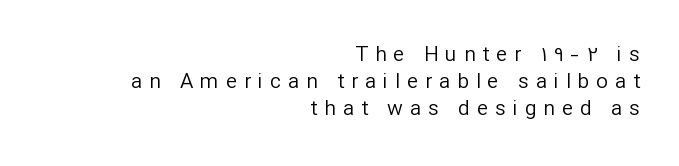
Weight: in the light-to-regular range. In terms of posture, this sample is upright. Students, observe: this is what conventionally led text looks like. Spacing between characters has been opened up far beyond the box default.
